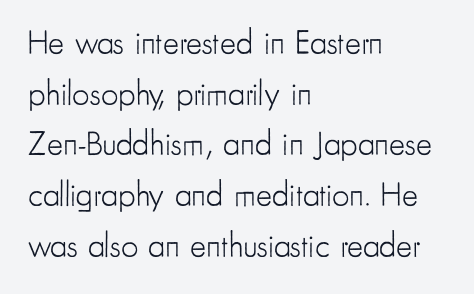
{"serif": "no", "italic": "no", "bold": "no", "weight": "light", "width": "condensed", "stroke_contrast": "low", "x_height": "small", "monospaced": "no", "underline": "no", "align": "left", "line_spacing": "normal", "line_spacing_ratio": 1.49, "letter_spacing": "normal", "letter_spacing_em": 0.0, "glyph_px": 34}
